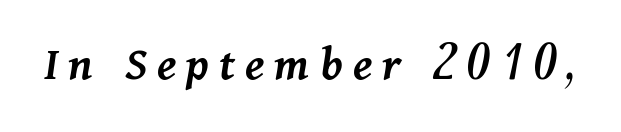
{"italic": "yes", "lean": "right", "slant_degrees": 11, "bold": "semi", "weight": "semibold", "width": "normal", "stroke_contrast": "medium", "x_height": "medium", "monospaced": "no", "underline": "no", "letter_spacing": "wide", "letter_spacing_em": 0.2, "glyph_px": 50}
